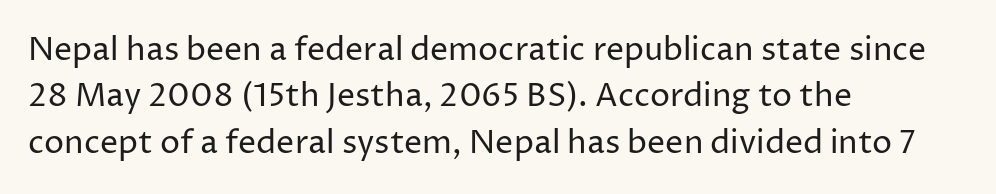
The image shows 32 px regular-weight sans-serif type, upright; set left-aligned, normal line spacing (1.45x), normal letter spacing, not underlined; low stroke contrast and a medium x-height.
